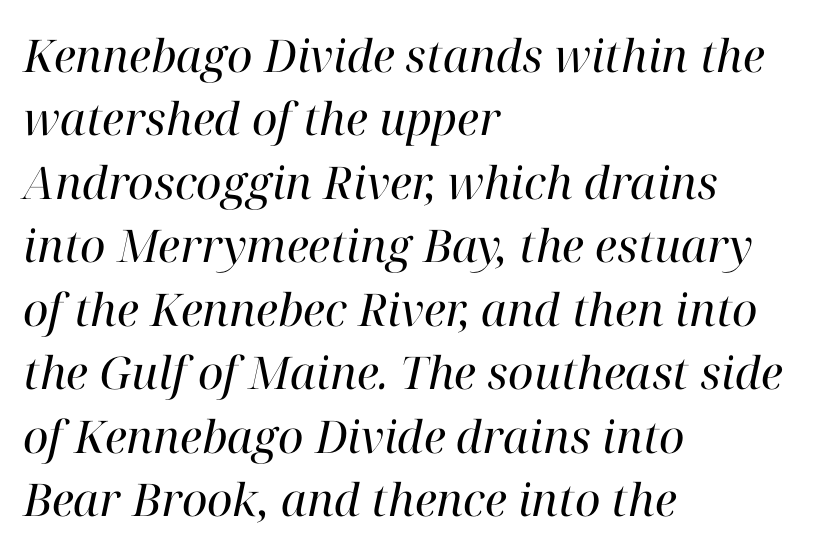
{"serif": "yes", "italic": "yes", "lean": "right", "slant_degrees": 12, "bold": "no", "weight": "regular", "width": "normal", "stroke_contrast": "high", "x_height": "medium", "monospaced": "no", "underline": "no", "align": "left", "line_spacing": "normal", "line_spacing_ratio": 1.41, "letter_spacing": "normal", "letter_spacing_em": 0.0, "glyph_px": 45}
